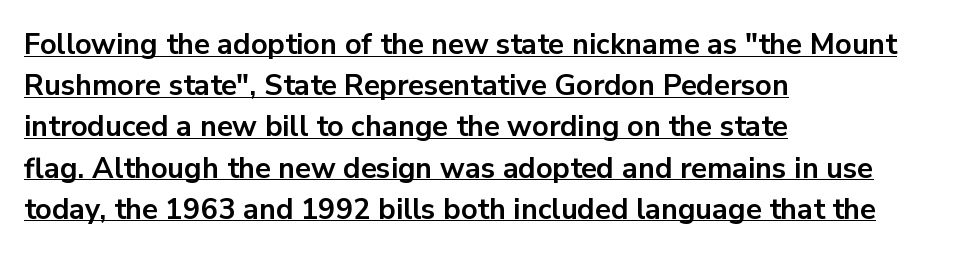
As a designer I'd log this as weight 700, bold. Stroke terminals: plain, sans-serif. In terms of letterspacing, this is plain default setting. Honestly, the row spacing looks completely unremarkable. Beneath each row of characters lies a ruled line.
